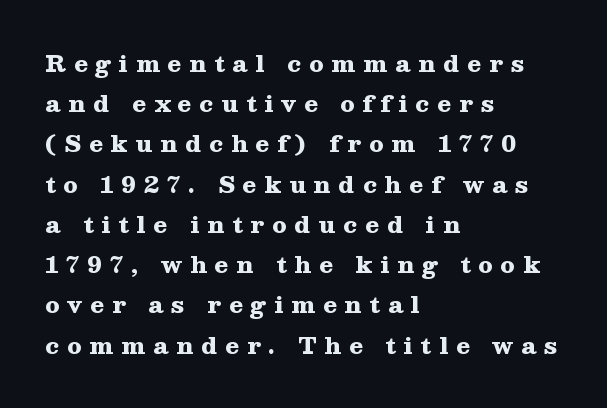
Here the glyphs are tracked loosely, breaking word shapes into spaced letters. This is roman type, the default non-slanted kind. The text block is weighted toward the left margin, trailing off unevenly rightward. Notice how thick the strokes are: this is what a full bold looks like.
